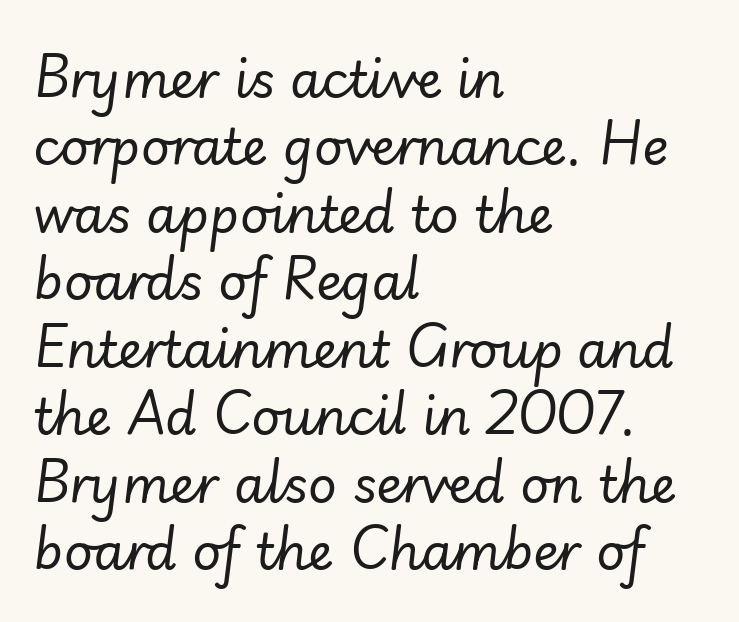
No heavy texture on the line: the type isn't bold. Honestly, the row spacing looks completely unremarkable. Characters follow at the spacing the type designer built in. The lines in this sample share a left origin and differ only in where they stop. Plain, unruled lines of type.
